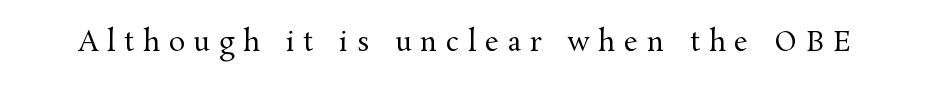
Rule under the text: the space is simply empty. The face used here is rendered with a markedly widened letterfit. Does the lettering tilt? It doesn't — this is upright. Letters have the restrained weight of plain body copy at most.
